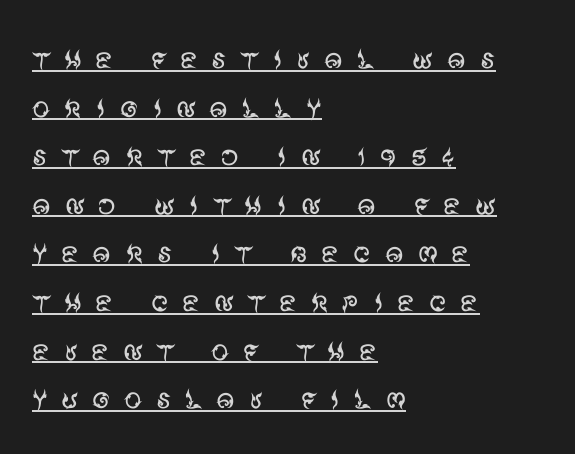
{"serif": "no", "italic": "no", "bold": "no", "weight": "regular", "width": "normal", "stroke_contrast": "medium", "x_height": "large", "monospaced": "no", "underline": "yes", "align": "left", "line_spacing": "normal", "line_spacing_ratio": 1.35, "letter_spacing": "wide", "letter_spacing_em": 0.36, "glyph_px": 36}
